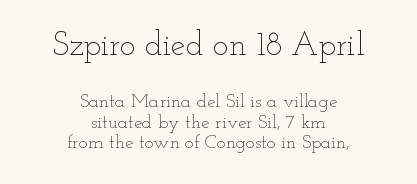
Q: Is the text bold? A: No.
Q: Is the text italic (slanted)? A: No, it is upright.
Q: Is the text underlined? A: No.
Q: How is the paragraph aligned? A: Centered.
Q: Is the spacing between letters normal or unusually wide? A: Normal.
Q: Is the spacing between lines tight, normal or loose? A: Tight.
Q: Which block of text is set in a larger size, the first (top) or the second (bottom)? A: The first (top) one.
Q: Width (condensed, normal, or wide)? A: Wide.
Q: Stroke contrast? A: Low.
Q: x-height? A: Small.
Q: Monospaced? A: No.
